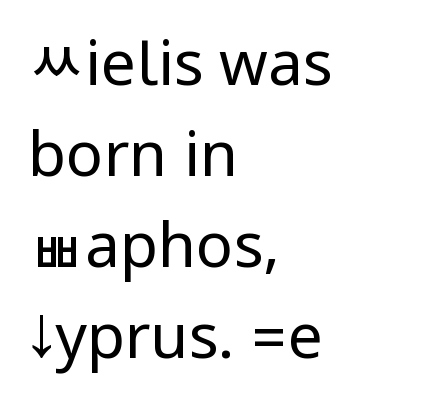
The image shows 62 px regular-weight, condensed sans-serif type, upright; set left-aligned, normal line spacing (1.47x), normal letter spacing, not underlined; low stroke contrast.
